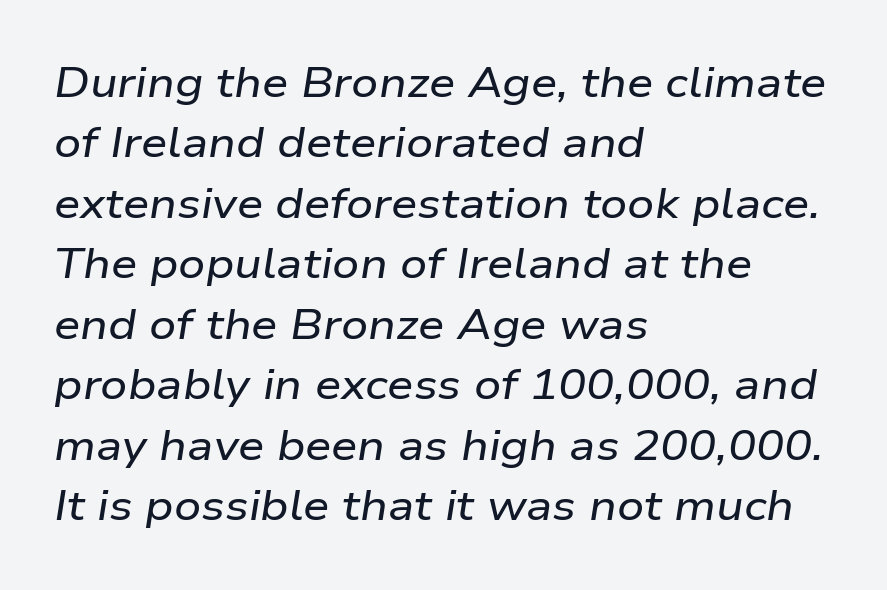
{"italic": "yes", "lean": "right", "slant_degrees": 9, "width": "wide", "stroke_contrast": "low", "x_height": "medium", "monospaced": "no", "underline": "no", "align": "left", "line_spacing": "normal", "line_spacing_ratio": 1.44, "letter_spacing": "normal", "letter_spacing_em": 0.0, "glyph_px": 42}
